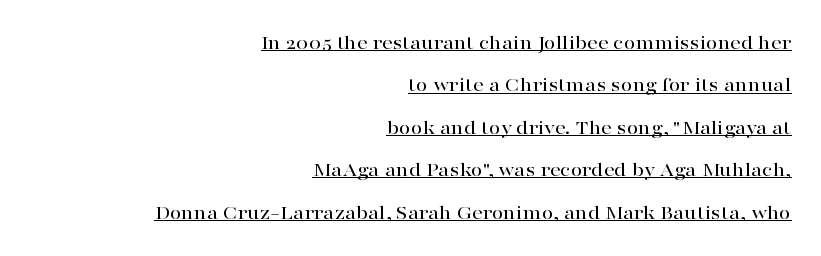
The image shows 21 px text type, upright; set right-aligned, loose line spacing (2.02x), normal letter spacing, underlined.
